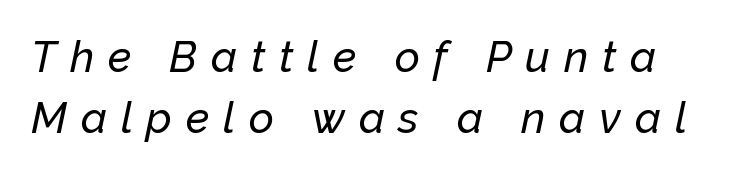
Q: Is the text italic (slanted)? A: Yes, it leans right by about 12 degrees.
Q: Is the text underlined? A: No.
Q: Is the spacing between letters normal or unusually wide? A: Unusually wide.
Q: Is the spacing between lines tight, normal or loose? A: Normal.
Q: Width (condensed, normal, or wide)? A: Normal.
Q: Stroke contrast? A: Low.
Q: x-height? A: Medium.
Q: Monospaced? A: No.
